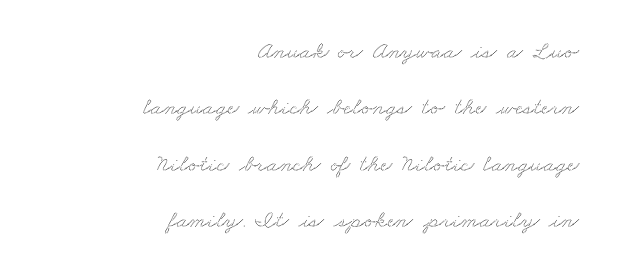
This rendering uses right alignment, leaving the left contour irregular. Is there much room between lines? Yes — plenty of vertical air separates them. The horizontal fit of the characters is conventional and even. Letters rest on an invisible, unmarked baseline.
